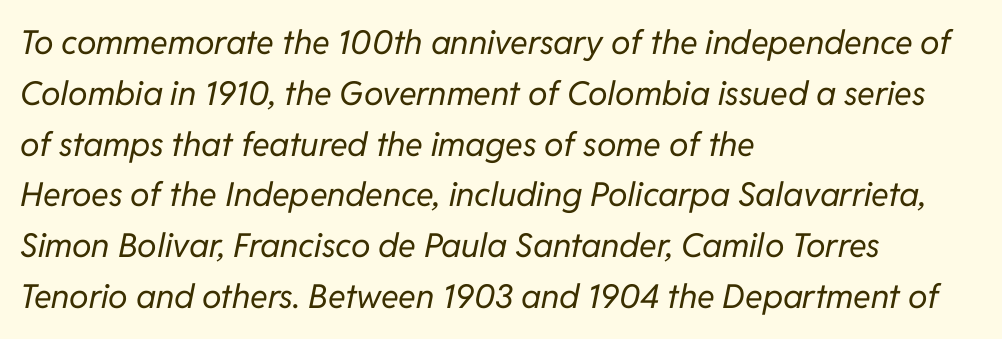
The designer left line spacing at the default. The face looks like a standard text weight, possibly lighter. The tracking reads as untouched default to a designer's eye. Spacing verdict: proportional, widths tailored to each character. The space directly below the letters is spotless.
